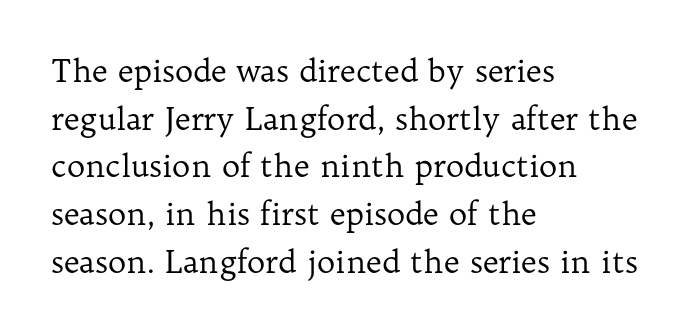
The typography opts for an upright posture over an oblique one. Summary of weight: not heavy and not bold. You could not count columns in this text — the font is proportionally spaced. Beneath every word, the page is bare.
